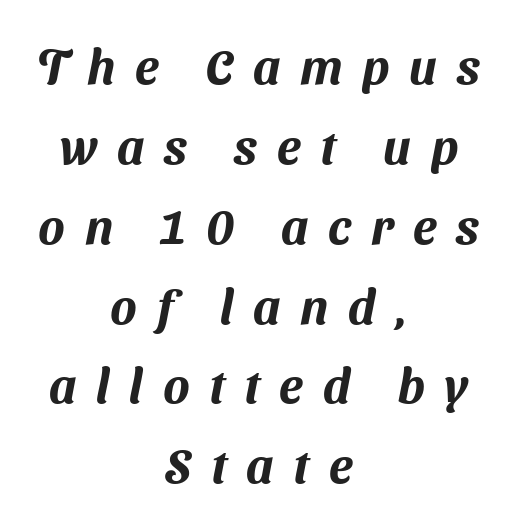
The image shows 49 px sans-serif type; set centered, normal line spacing (1.63x), unusually wide letter spacing (+0.4 em), not underlined; medium stroke contrast and a medium x-height.
